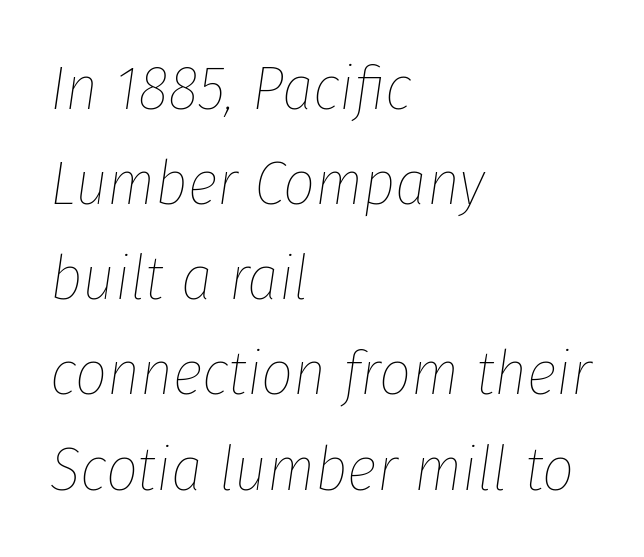
Q: Is the text bold? A: No.
Q: Is the text italic (slanted)? A: Yes, it leans right by about 8 degrees.
Q: Is the text underlined? A: No.
Q: How is the paragraph aligned? A: Left-aligned.
Q: Is the spacing between letters normal or unusually wide? A: Normal.
Q: Is the spacing between lines tight, normal or loose? A: Normal.
Q: Width (condensed, normal, or wide)? A: Condensed.
Q: Stroke contrast? A: Low.
Q: x-height? A: Medium.
Q: Monospaced? A: No.
